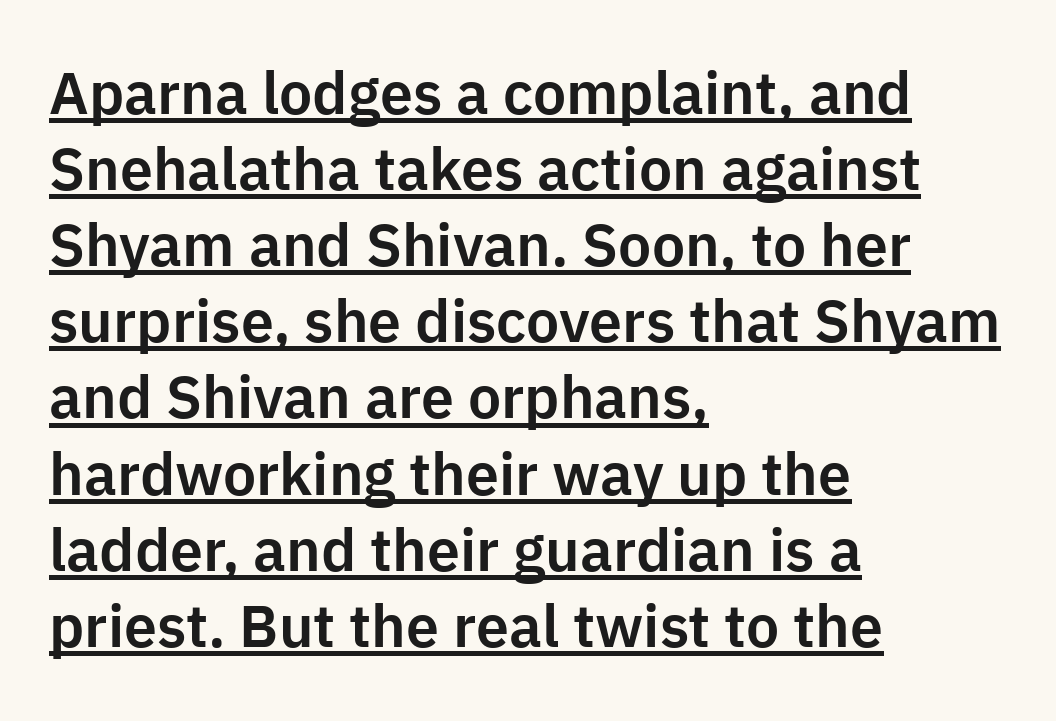
Examine the stroke ends and you'll find no serifs. Glyph-to-glyph distance matches everyday printed text. This sample keeps an unexceptional amount of space between lines. Line starts are locked; line ends wander.
